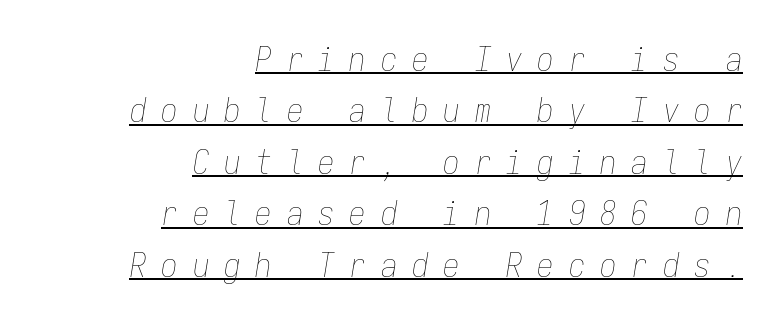
{"italic": "yes", "lean": "right", "slant_degrees": 9, "bold": "no", "weight": "thin", "width": "condensed", "stroke_contrast": "low", "x_height": "medium", "monospaced": "yes", "underline": "yes", "align": "right", "line_spacing": "normal", "line_spacing_ratio": 1.56, "letter_spacing": "wide", "letter_spacing_em": 0.45, "glyph_px": 33}
